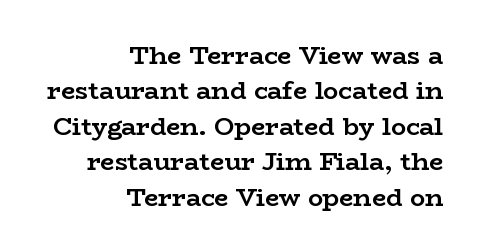
The image shows 25 px bold type, upright; set right-aligned, normal line spacing (1.42x), normal letter spacing, not underlined.
